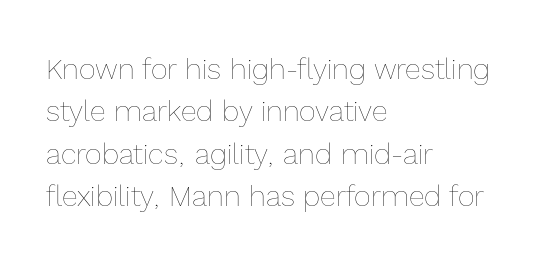
{"italic": "no", "bold": "no", "weight": "thin", "width": "normal", "x_height": "medium", "monospaced": "no", "underline": "no", "align": "left", "line_spacing": "normal", "line_spacing_ratio": 1.46, "letter_spacing": "normal", "letter_spacing_em": 0.0, "glyph_px": 29}
